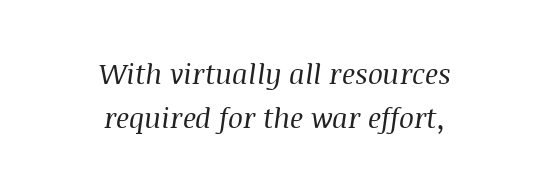
The image shows 28 px regular-weight serif type, italic (leaning right); set centered, normal line spacing (1.56x), normal letter spacing, not underlined; medium stroke contrast and a large x-height.
